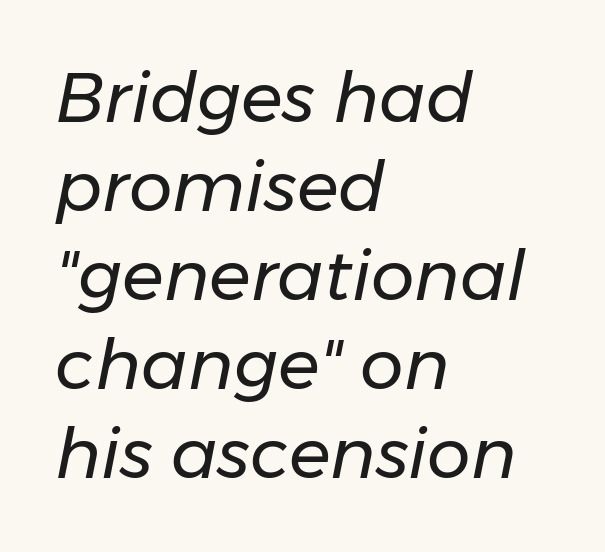
Q: Is the text bold? A: No.
Q: Is the text italic (slanted)? A: Yes, it leans right by about 11 degrees.
Q: Is the text underlined? A: No.
Q: How is the paragraph aligned? A: Left-aligned.
Q: Is the spacing between letters normal or unusually wide? A: Normal.
Q: Is the spacing between lines tight, normal or loose? A: Normal.
Q: Width (condensed, normal, or wide)? A: Normal.
Q: Stroke contrast? A: Low.
Q: x-height? A: Medium.
Q: Monospaced? A: No.
